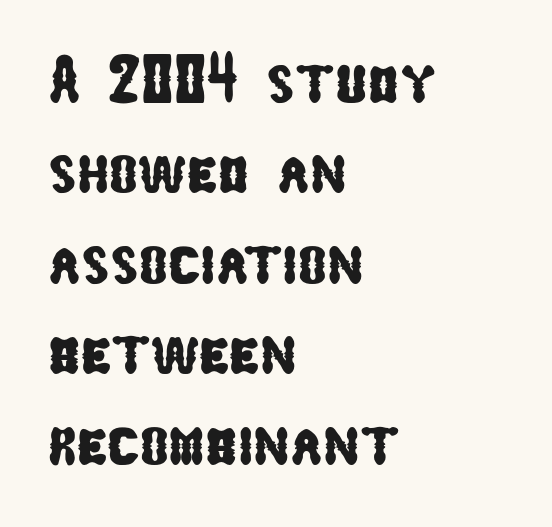
{"serif": "no", "width": "condensed", "stroke_contrast": "low", "x_height": "medium", "monospaced": "no", "underline": "no", "align": "left", "line_spacing": "normal", "line_spacing_ratio": 1.33, "letter_spacing": "normal", "letter_spacing_em": 0.0, "glyph_px": 68}
